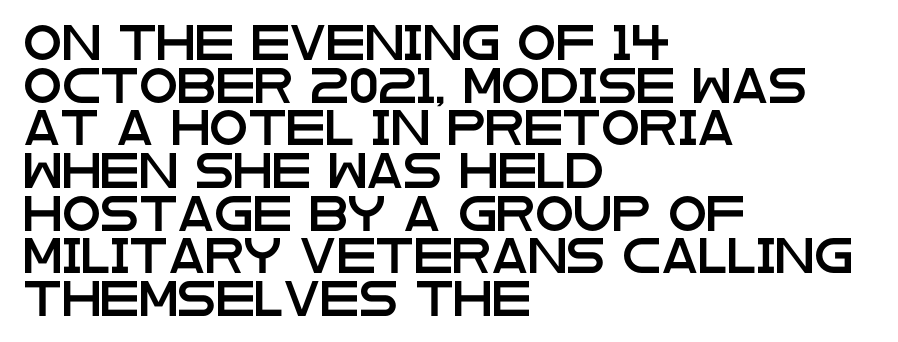
Q: Is the text italic (slanted)? A: No, it is upright.
Q: Is the typeface a serif or a sans-serif typeface? A: Sans-serif.
Q: Is the text underlined? A: No.
Q: How is the paragraph aligned? A: Left-aligned.
Q: Is the spacing between letters normal or unusually wide? A: Normal.
Q: Width (condensed, normal, or wide)? A: Wide.
Q: Stroke contrast? A: Low.
Q: x-height? A: Large.
Q: Monospaced? A: No.
